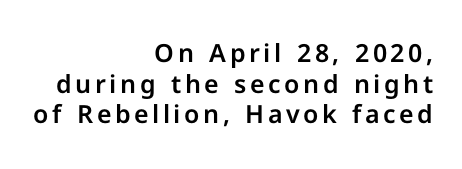
{"italic": "no", "underline": "no", "align": "right", "line_spacing_ratio": 1.23, "glyph_px": 25}
